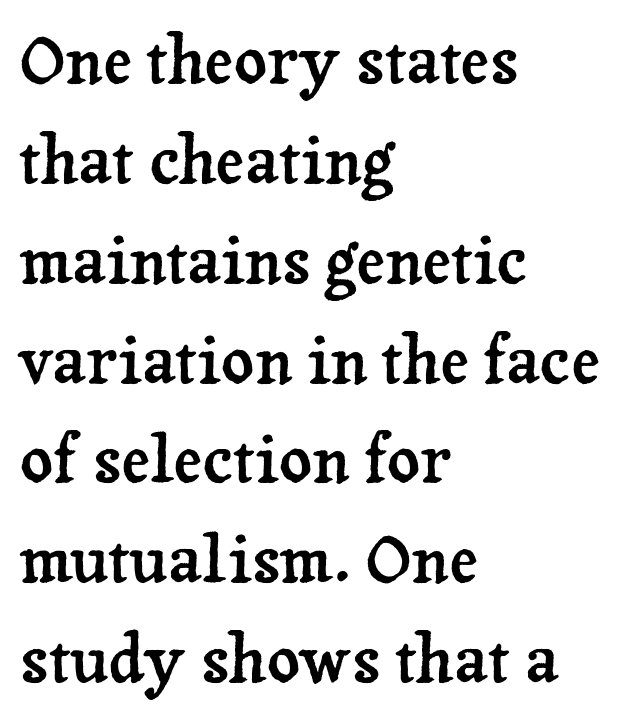
Horizontal alignment here is leftward, the default for most running prose. Rule under the text: the space is simply empty. This is serif lettering, the kind often seen in printed books. The block of text has a typical density, with ordinary space between rows. Italic? Not at all — the glyphs are vertical.
